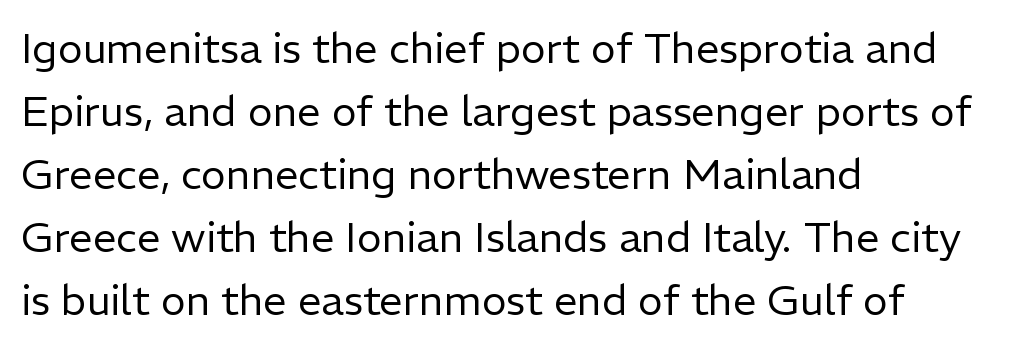
{"serif": "no", "italic": "no", "bold": "no", "weight": "regular", "width": "normal", "stroke_contrast": "low", "x_height": "medium", "monospaced": "no", "underline": "no", "align": "left", "line_spacing": "normal", "line_spacing_ratio": 1.5, "letter_spacing": "normal", "letter_spacing_em": 0.0, "glyph_px": 42}
